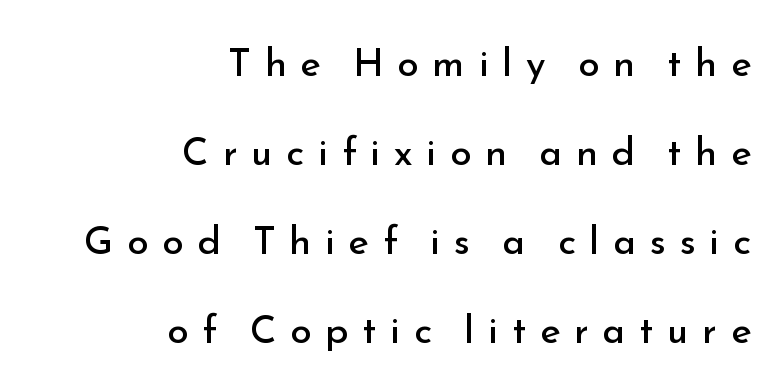
Q: Is the text bold? A: No.
Q: Is the text italic (slanted)? A: No, it is upright.
Q: Is the typeface a serif or a sans-serif typeface? A: Sans-serif.
Q: Is the text underlined? A: No.
Q: How is the paragraph aligned? A: Right-aligned.
Q: Is the spacing between letters normal or unusually wide? A: Unusually wide.
Q: Is the spacing between lines tight, normal or loose? A: Loose.
Q: Width (condensed, normal, or wide)? A: Normal.
Q: Stroke contrast? A: Low.
Q: x-height? A: Small.
Q: Monospaced? A: No.
